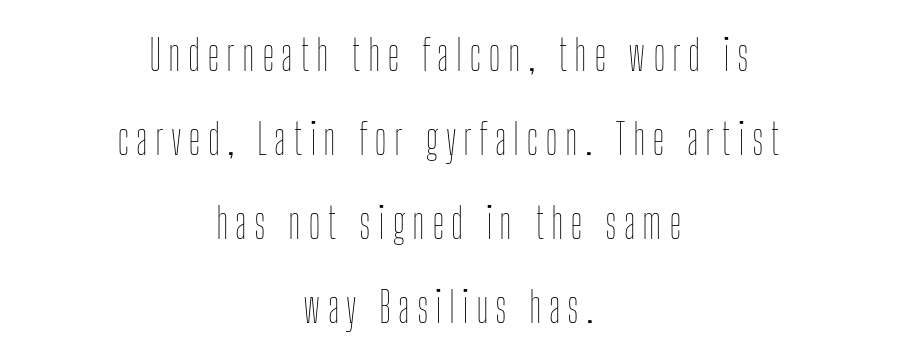
Q: Is the text bold? A: No.
Q: Is the text italic (slanted)? A: No, it is upright.
Q: Is the text underlined? A: No.
Q: How is the paragraph aligned? A: Centered.
Q: Is the spacing between lines tight, normal or loose? A: Loose.
Q: Width (condensed, normal, or wide)? A: Condensed.
Q: Stroke contrast? A: Low.
Q: x-height? A: Medium.
Q: Monospaced? A: No.
